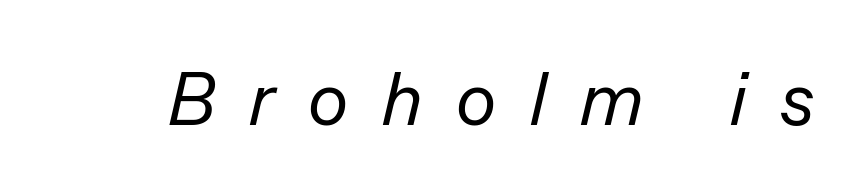
Q: Is the text bold? A: No.
Q: Is the text italic (slanted)? A: Yes, it leans right by about 13 degrees.
Q: Is the text underlined? A: No.
Q: Is the spacing between letters normal or unusually wide? A: Unusually wide.
Q: Width (condensed, normal, or wide)? A: Normal.
Q: Stroke contrast? A: Low.
Q: x-height? A: Medium.
Q: Monospaced? A: No.
